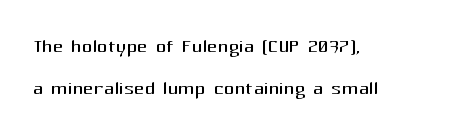
The image shows 26 px text type, upright; set left-aligned, normal line spacing (1.63x), normal letter spacing, not underlined.
